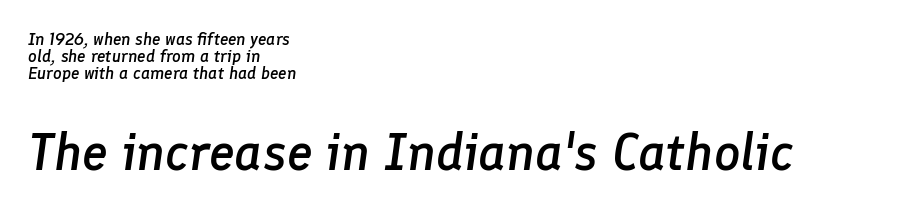
The image shows 52 px semibold type, italic (leaning right); set left-aligned, tight line spacing (0.99x), normal letter spacing, not underlined; the second (bottom) block is 3.06x larger; low stroke contrast and a medium x-height.
